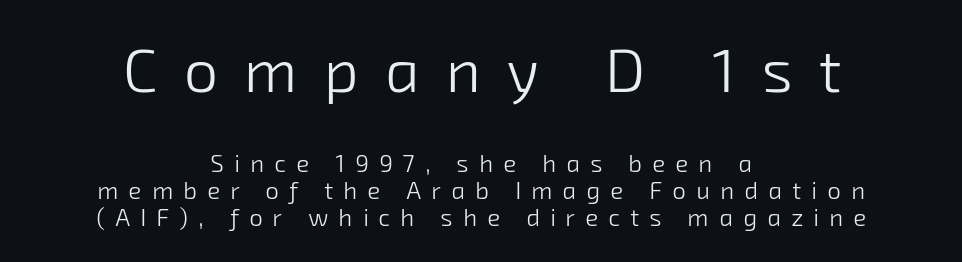
Q: Is the text bold? A: No.
Q: Is the typeface a serif or a sans-serif typeface? A: Sans-serif.
Q: Is the text underlined? A: No.
Q: How is the paragraph aligned? A: Centered.
Q: Is the spacing between letters normal or unusually wide? A: Unusually wide.
Q: Is the spacing between lines tight, normal or loose? A: Tight.
Q: Which block of text is set in a larger size, the first (top) or the second (bottom)? A: The first (top) one.
Q: Width (condensed, normal, or wide)? A: Normal.
Q: Stroke contrast? A: Low.
Q: x-height? A: Medium.
Q: Monospaced? A: No.
